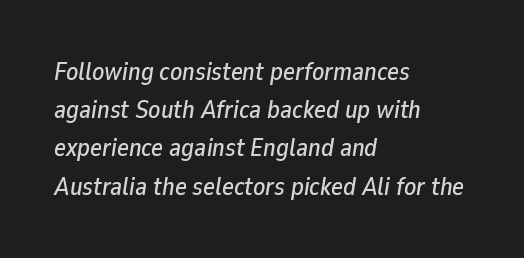
{"italic": "yes", "lean": "right", "slant_degrees": 9, "underline": "no", "align": "left", "line_spacing": "normal", "line_spacing_ratio": 1.53, "letter_spacing": "normal", "letter_spacing_em": 0.0, "glyph_px": 25}
